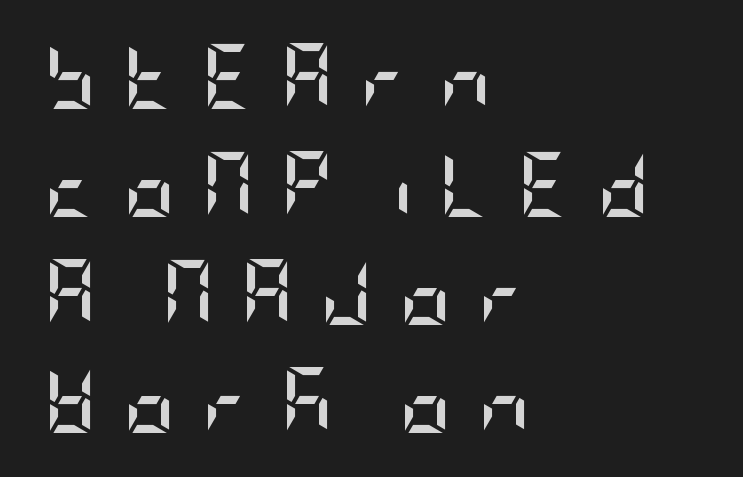
Q: Is the text bold? A: Yes.
Q: Is the text italic (slanted)? A: No, it is upright.
Q: Is the typeface a serif or a sans-serif typeface? A: Sans-serif.
Q: Is the text underlined? A: No.
Q: How is the paragraph aligned? A: Left-aligned.
Q: Is the spacing between letters normal or unusually wide? A: Unusually wide.
Q: Is the spacing between lines tight, normal or loose? A: Normal.
Q: Width (condensed, normal, or wide)? A: Condensed.
Q: Stroke contrast? A: Low.
Q: x-height? A: Large.
